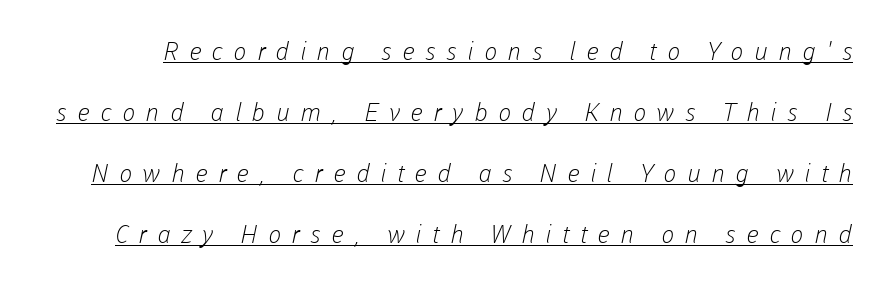
The image shows 25 px text type; set loose line spacing (2.44x), unusually wide letter spacing (+0.42 em), underlined.
